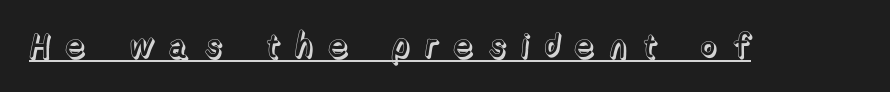
Compared with typical body copy, the letter spacing here is much looser. Looks like regular typesetting: each glyph gets only the width it needs. The typesetter has applied underlining to the passage shown.
